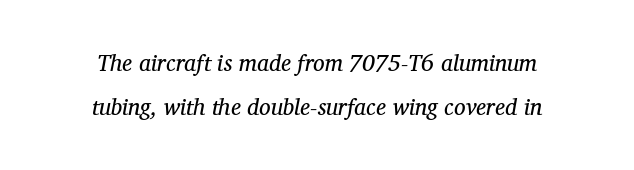
Line spacing here is loose. A bare baseline throughout the passage. When letters slant like this, we call the style italic. This sample is center-justified, so both line endings float freely. Tracking here is standard; glyphs follow each other at the usual distance. The typesetting does not lean heavy: it is not bold.
